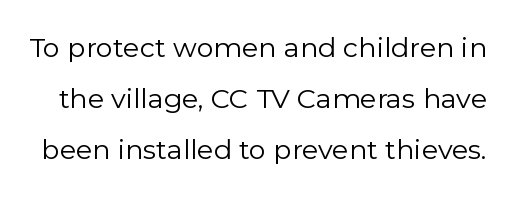
The image shows 27 px text type, upright; set line spacing 1.89x, normal letter spacing, not underlined.
